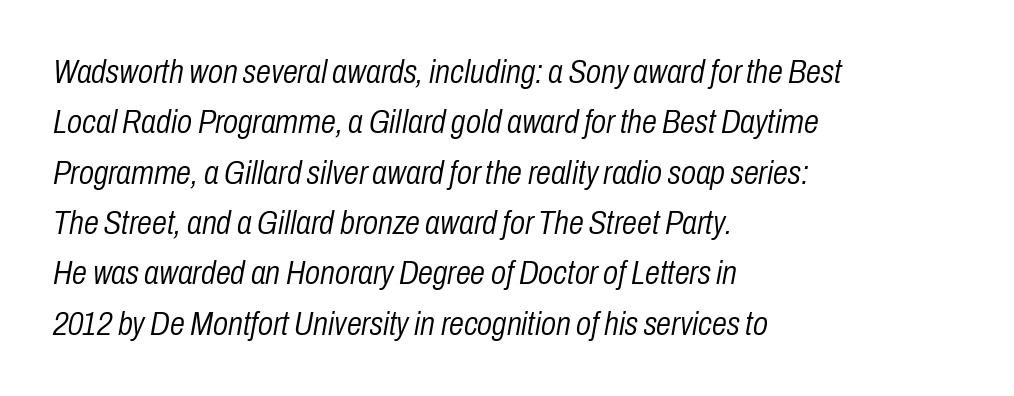
{"italic": "yes", "lean": "right", "slant_degrees": 10, "bold": "no", "weight": "light", "width": "condensed", "stroke_contrast": "low", "x_height": "medium", "monospaced": "no", "underline": "no", "align": "left", "line_spacing": "normal", "line_spacing_ratio": 1.48, "letter_spacing": "normal", "letter_spacing_em": 0.0, "glyph_px": 34}
